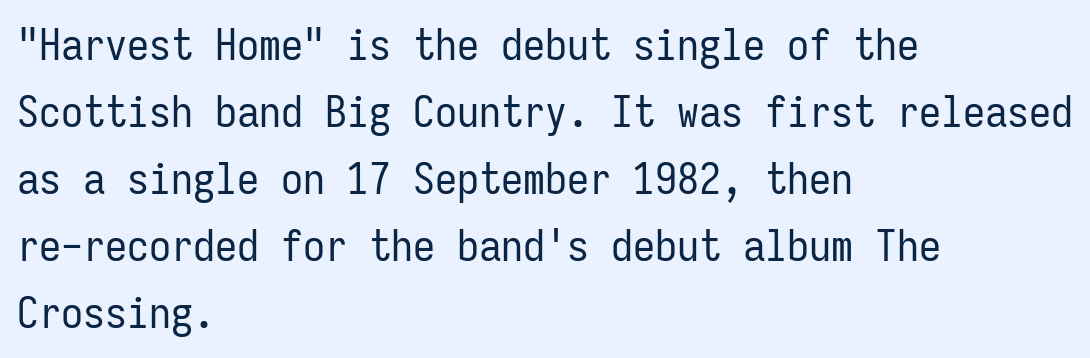
{"serif": "no", "italic": "no", "bold": "no", "weight": "regular", "width": "condensed", "stroke_contrast": "low", "x_height": "medium", "monospaced": "yes", "underline": "no", "align": "left", "line_spacing": "normal", "line_spacing_ratio": 1.52, "letter_spacing": "normal", "letter_spacing_em": 0.0, "glyph_px": 44}
